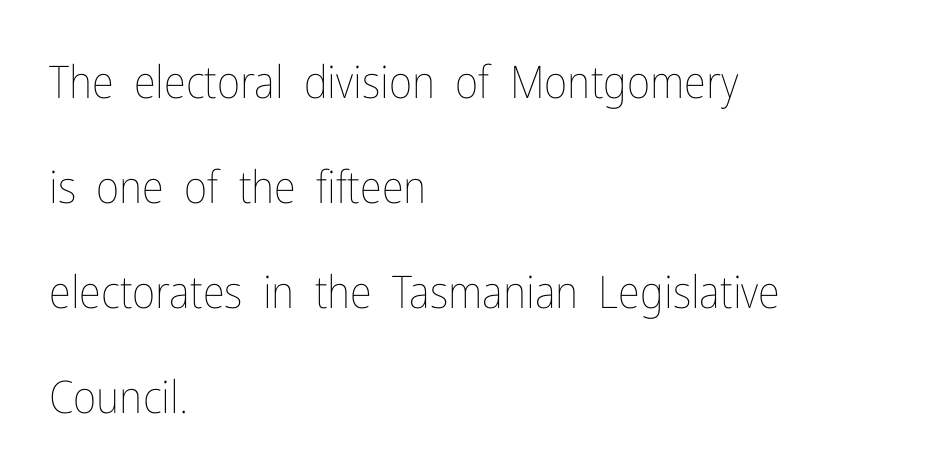
{"italic": "no", "bold": "no", "weight": "thin", "width": "condensed", "stroke_contrast": "low", "x_height": "medium", "monospaced": "no", "underline": "no", "align": "left", "line_spacing": "loose", "line_spacing_ratio": 2.33, "letter_spacing": "normal", "letter_spacing_em": 0.0, "glyph_px": 45}
